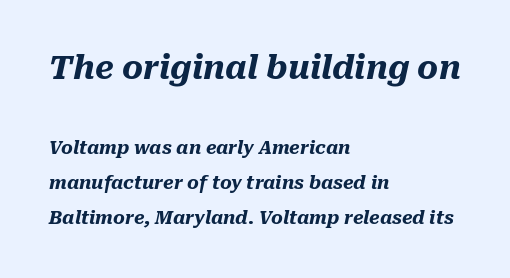
You get the large type first, then a drop to smaller type. Pretty heavy lettering here — definitely bold. It's the slanting kind of type. One-word summary of the alignment: left. Clear beneath every line of the passage.
